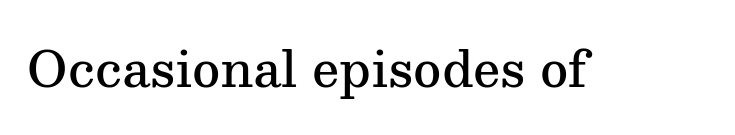
Characters follow at the spacing the type designer built in. A serif font was chosen for this passage. Upright lettering throughout. Is this a fixed-width face? No — the glyphs have proportional, varying widths. The font is running at a semibold setting, under full bold. Bare-footed words on every line.
